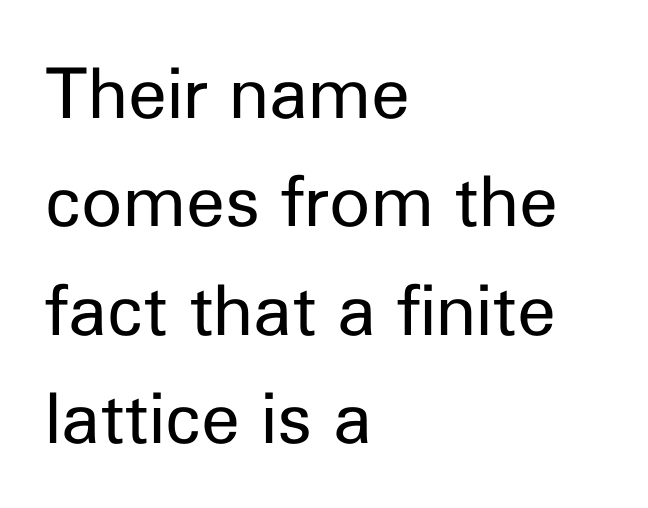
Is there much room between lines? A standard amount, neither cramped nor airy. The characters display no serif detailing; their extremities are plain. Layout note: lines flush left. Clear beneath every line of the passage. The line texture is even and compact thanks to regular tracking. Stems here are at most as thick as an everyday book face.
